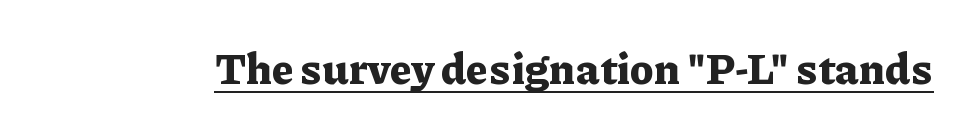
{"serif": "yes", "italic": "no", "bold": "yes", "weight": "bold", "width": "normal", "stroke_contrast": "low", "x_height": "medium", "monospaced": "no", "underline": "yes", "letter_spacing": "normal", "letter_spacing_em": 0.0, "glyph_px": 43}
